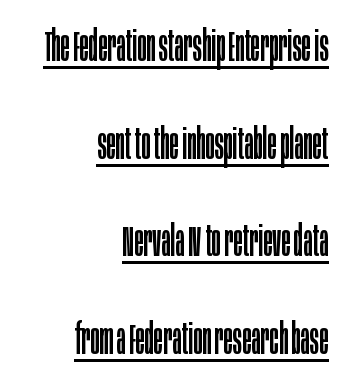
Q: Is the text bold? A: No.
Q: Is the text italic (slanted)? A: No, it is upright.
Q: Is the typeface a serif or a sans-serif typeface? A: Sans-serif.
Q: Is the text underlined? A: Yes.
Q: How is the paragraph aligned? A: Right-aligned.
Q: Is the spacing between letters normal or unusually wide? A: Normal.
Q: Is the spacing between lines tight, normal or loose? A: Loose.
Q: Width (condensed, normal, or wide)? A: Condensed.
Q: Stroke contrast? A: Low.
Q: x-height? A: Large.
Q: Monospaced? A: No.
